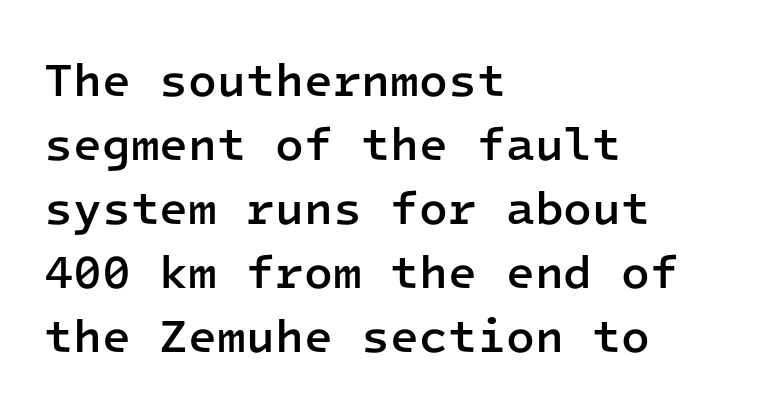
{"serif": "no", "italic": "no", "bold": "semi", "weight": "semibold", "width": "normal", "stroke_contrast": "low", "x_height": "medium", "monospaced": "yes", "underline": "no", "align": "left", "line_spacing": "normal", "line_spacing_ratio": 1.36, "letter_spacing": "normal", "letter_spacing_em": 0.0, "glyph_px": 47}
